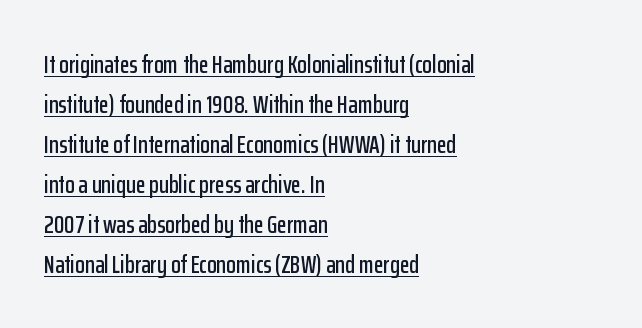
Tracking here is standard; glyphs follow each other at the usual distance. Tall strokes in this sample are plumb rather than angled. Reading down the block, your eye returns to a fixed left position each line. Check the space under the baseline: a stroke is drawn there.
